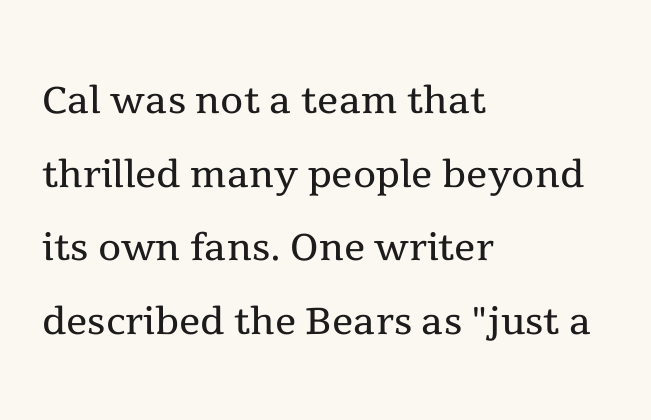
Q: Is the text bold? A: No.
Q: Is the text italic (slanted)? A: No, it is upright.
Q: Is the typeface a serif or a sans-serif typeface? A: Serif.
Q: Is the text underlined? A: No.
Q: How is the paragraph aligned? A: Left-aligned.
Q: Is the spacing between letters normal or unusually wide? A: Normal.
Q: Is the spacing between lines tight, normal or loose? A: Normal.
Q: Width (condensed, normal, or wide)? A: Normal.
Q: x-height? A: Medium.
Q: Monospaced? A: No.
